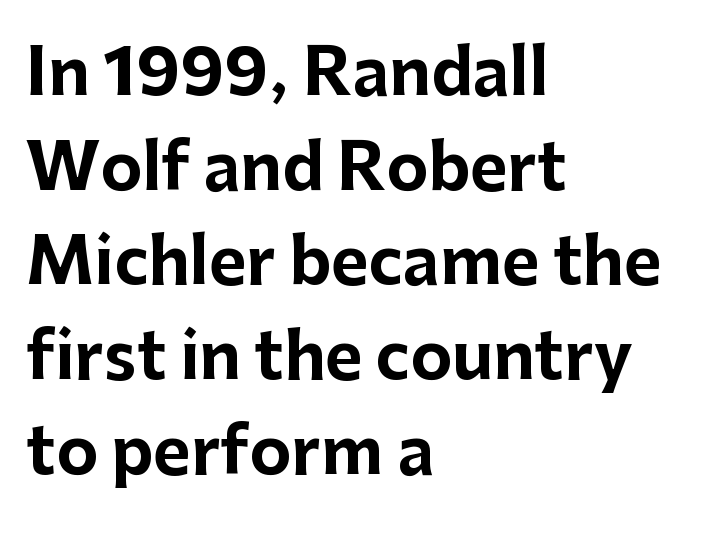
The image shows 64 px bold sans-serif type, upright; set left-aligned, normal line spacing (1.48x), normal letter spacing, not underlined; low stroke contrast and a medium x-height.
